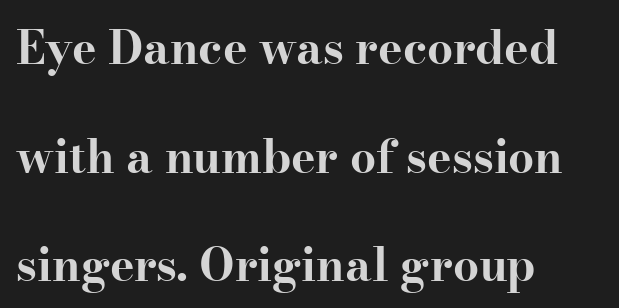
{"serif": "yes", "italic": "no", "bold": "yes", "weight": "bold", "width": "wide", "stroke_contrast": "high", "x_height": "small", "monospaced": "no", "underline": "no", "align": "left", "line_spacing": "loose", "line_spacing_ratio": 2.36, "letter_spacing": "normal", "letter_spacing_em": 0.0, "glyph_px": 46}
